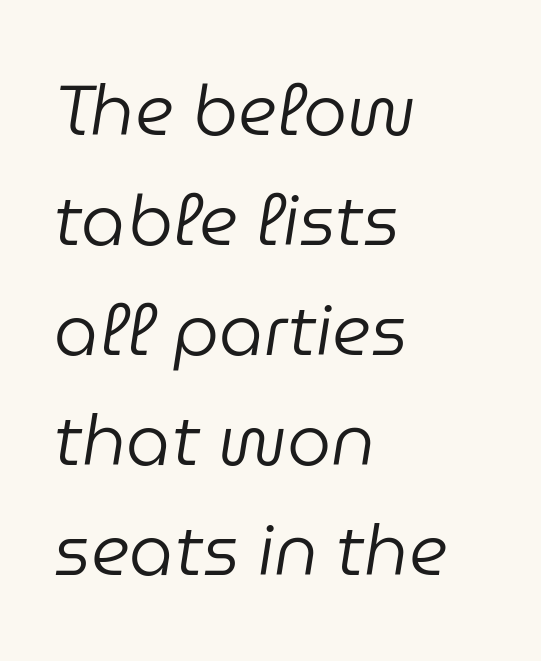
Q: Is the text bold? A: No.
Q: Is the text italic (slanted)? A: Yes, it leans right by about 9 degrees.
Q: Is the text underlined? A: No.
Q: How is the paragraph aligned? A: Left-aligned.
Q: Is the spacing between letters normal or unusually wide? A: Normal.
Q: Is the spacing between lines tight, normal or loose? A: Normal.
Q: Width (condensed, normal, or wide)? A: Normal.
Q: Stroke contrast? A: Low.
Q: x-height? A: Medium.
Q: Monospaced? A: No.
